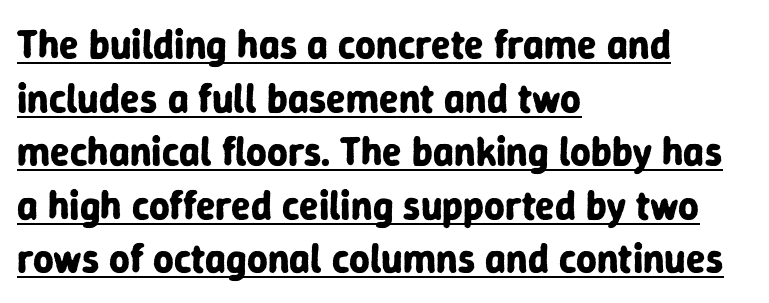
{"serif": "no", "italic": "no", "bold": "yes", "weight": "bold", "width": "normal", "stroke_contrast": "low", "x_height": "medium", "monospaced": "no", "underline": "yes", "align": "left", "line_spacing": "normal", "line_spacing_ratio": 1.34, "letter_spacing": "normal", "letter_spacing_em": 0.0, "glyph_px": 40}
